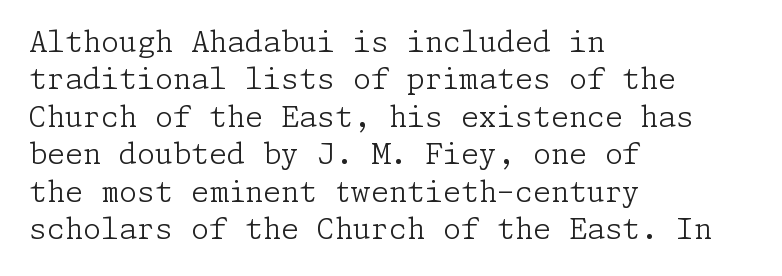
The string is rendered with underlining switched off. The letterforms sit at book weight or below. Upright lettering throughout. Here the glyphs are tracked normally, forming tight word shapes.
